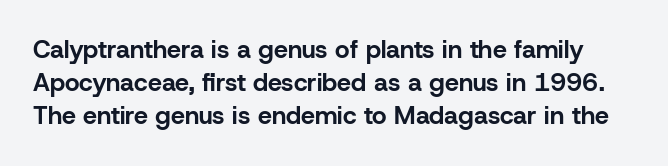
Q: Is the text bold? A: Yes.
Q: Is the text italic (slanted)? A: No, it is upright.
Q: Is the text underlined? A: No.
Q: Is the spacing between letters normal or unusually wide? A: Normal.
Q: Is the spacing between lines tight, normal or loose? A: Normal.
